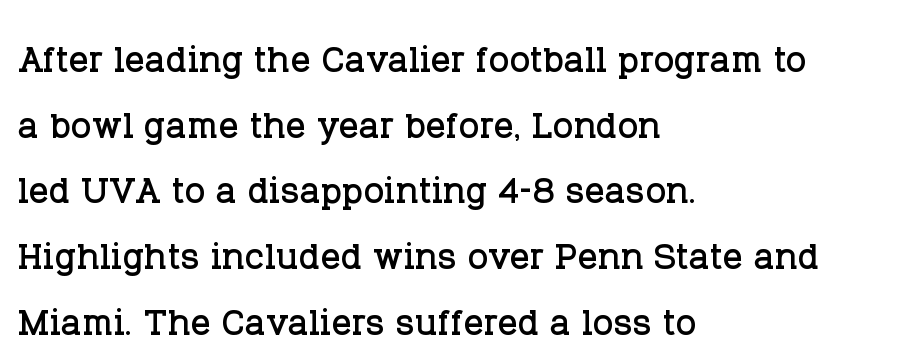
The image shows 49 px serif type, upright; set left-aligned, normal line spacing (1.34x), normal letter spacing, not underlined; low stroke contrast and a large x-height.
